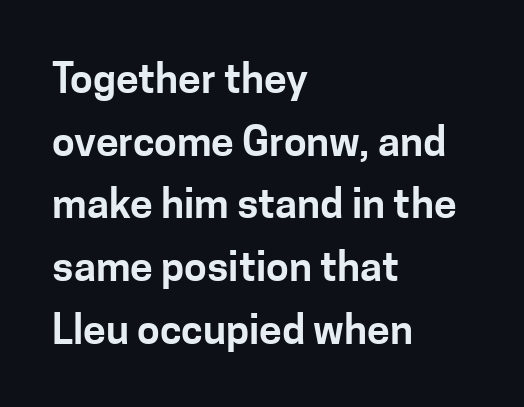
Is the block centered? No — it sits flush against the left margin. A typesetter would call this proportional, since set widths differ per character. This rendering leaves character spacing at its baseline value. Has an underline been added? It has not. Note: no serifs on the glyphs. Is there much room between lines? A standard amount, neither cramped nor airy.
